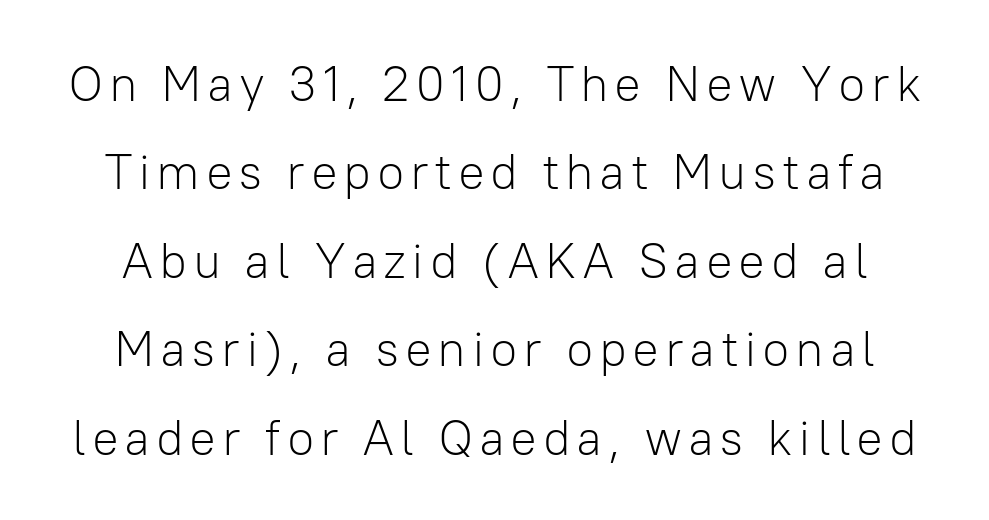
{"serif": "no", "italic": "no", "bold": "no", "weight": "light", "width": "normal", "stroke_contrast": "low", "x_height": "medium", "monospaced": "no", "underline": "no", "line_spacing_ratio": 1.77, "glyph_px": 50}
